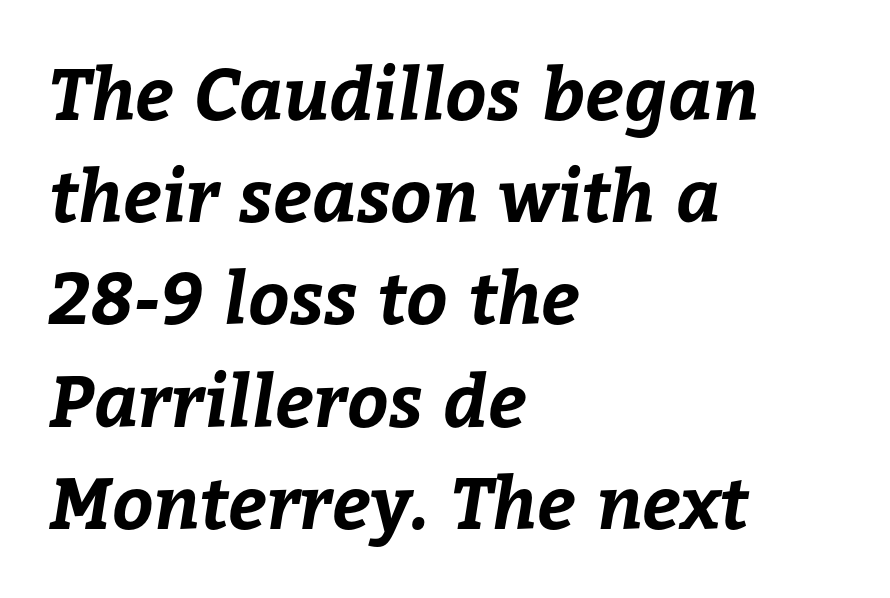
Bare-footed words on every line. Baseline-to-baseline distance is the conventional proportion of letter height. Standard letterfit; no display-style spreading of the glyphs. A typesetter would call this proportional, since set widths differ per character. In terms of weight, the rendering is a true, heavy bold. Compared with a centered layout, this one pins lines to the left instead.
